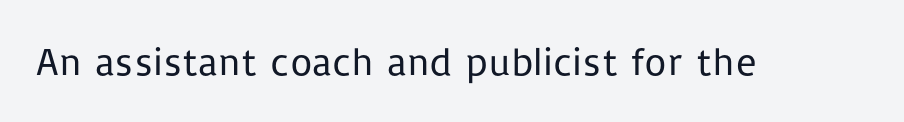
Q: Is the text bold? A: No.
Q: Is the text italic (slanted)? A: No, it is upright.
Q: Is the typeface a serif or a sans-serif typeface? A: Sans-serif.
Q: Is the text underlined? A: No.
Q: Is the spacing between letters normal or unusually wide? A: Normal.
Q: Width (condensed, normal, or wide)? A: Normal.
Q: Stroke contrast? A: Low.
Q: x-height? A: Medium.
Q: Monospaced? A: No.
